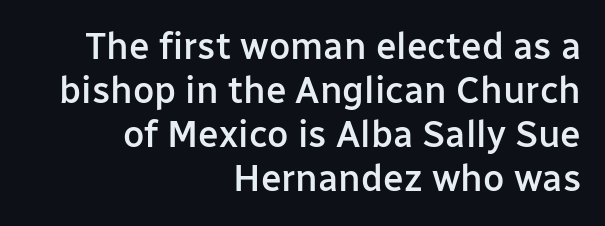
All the whitespace from short lines collects on the left. Every letter is mildly thick-stroked: semibold rather than bold. A sans-serif font was chosen for this passage. The foot of each line stays bare and open.
